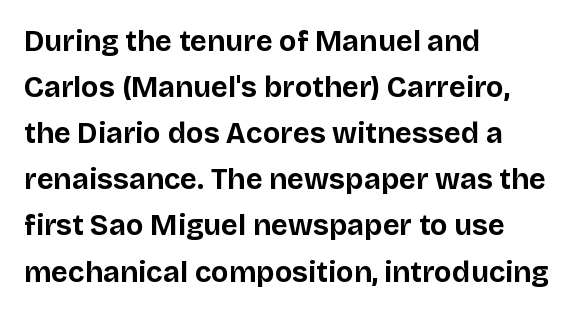
Q: Is the text bold? A: Yes.
Q: Is the text italic (slanted)? A: No, it is upright.
Q: Is the typeface a serif or a sans-serif typeface? A: Sans-serif.
Q: Is the text underlined? A: No.
Q: How is the paragraph aligned? A: Left-aligned.
Q: Is the spacing between letters normal or unusually wide? A: Normal.
Q: Is the spacing between lines tight, normal or loose? A: Normal.
Q: Width (condensed, normal, or wide)? A: Normal.
Q: Stroke contrast? A: Low.
Q: x-height? A: Large.
Q: Monospaced? A: No.
